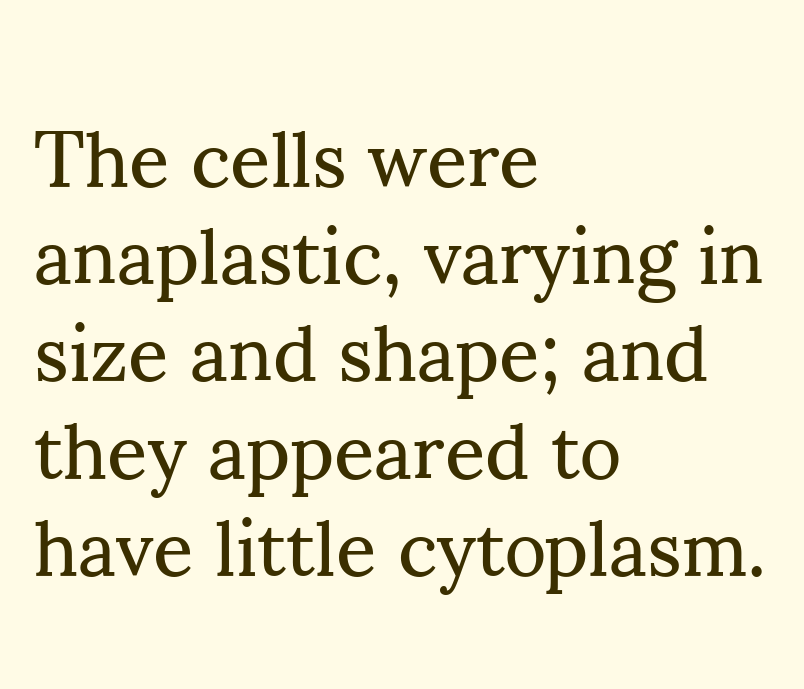
Q: Is the text bold? A: No.
Q: Is the text italic (slanted)? A: No, it is upright.
Q: Is the typeface a serif or a sans-serif typeface? A: Serif.
Q: Is the text underlined? A: No.
Q: How is the paragraph aligned? A: Left-aligned.
Q: Is the spacing between letters normal or unusually wide? A: Normal.
Q: Width (condensed, normal, or wide)? A: Normal.
Q: Stroke contrast? A: Medium.
Q: x-height? A: Small.
Q: Monospaced? A: No.
